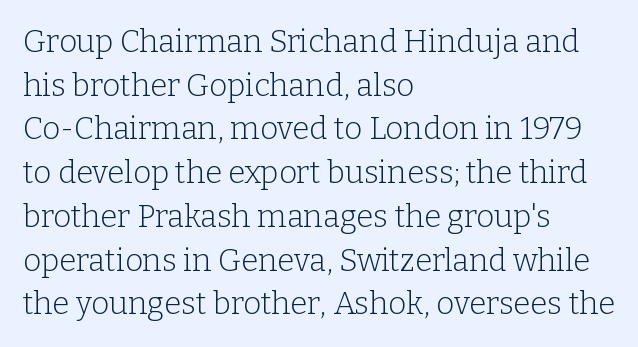
Q: Is the text bold? A: No.
Q: Is the text italic (slanted)? A: No, it is upright.
Q: Is the typeface a serif or a sans-serif typeface? A: Serif.
Q: Is the text underlined? A: No.
Q: How is the paragraph aligned? A: Left-aligned.
Q: Is the spacing between letters normal or unusually wide? A: Normal.
Q: Is the spacing between lines tight, normal or loose? A: Normal.
Q: Width (condensed, normal, or wide)? A: Normal.
Q: Stroke contrast? A: Low.
Q: x-height? A: Medium.
Q: Monospaced? A: No.
